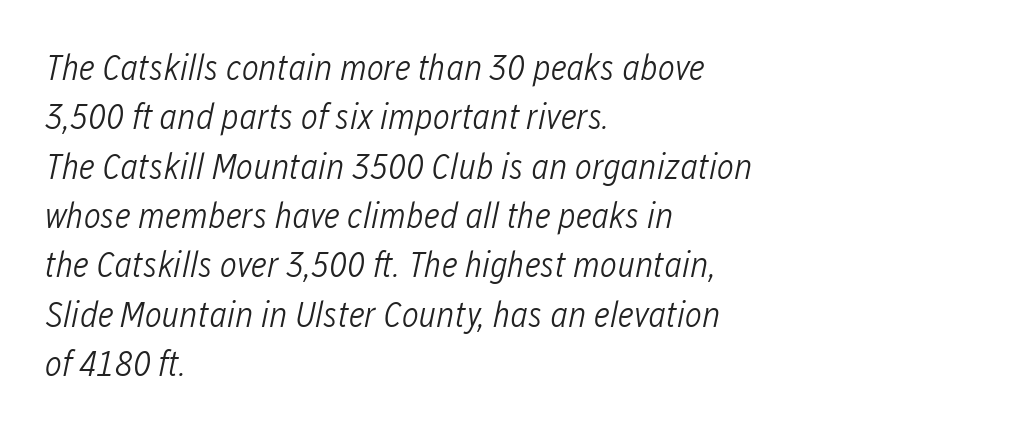
The image shows 36 px light, condensed type, italic (leaning right); set left-aligned, normal line spacing (1.37x), normal letter spacing, not underlined; low stroke contrast and a medium x-height.
